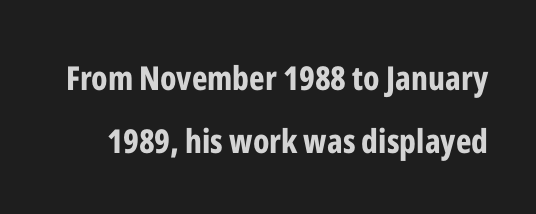
Compared with an ordinary text face, these strokes are far heavier — a full bold. You could call the tracking neutral — neither tight nor loose. Just letters on the line, the space beneath them empty. Stroke terminals: plain, sans-serif. Posture: vertical. These lines are rendered in a variable-pitch font.
